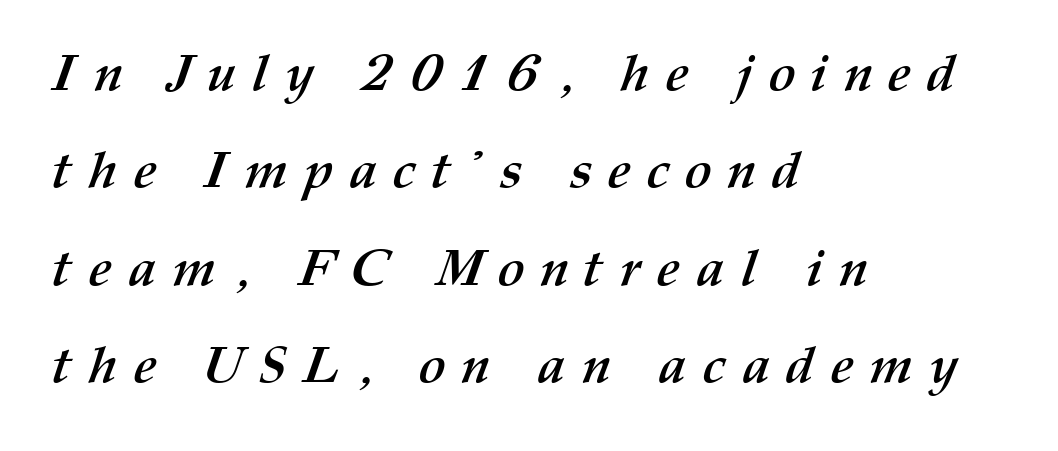
The tracking reads as deliberately expanded to a designer's eye. The rendering uses natural spacing where letterforms have individual widths. Rule under the text: the space is simply empty. Where is the straight margin? On the left. Thick stems and heavy bowls — unmistakably bold.
